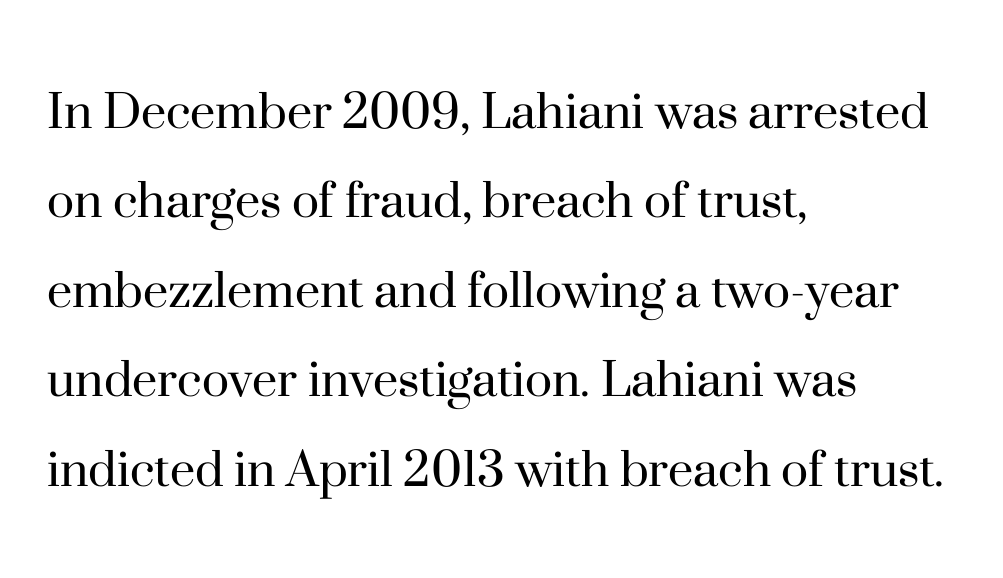
Short note: letters normally spaced. Leading matches the norm, producing a regular column. Note the varied advance widths — an 'i' is clearly narrower than an 'm'. Serif or sans? Serif — the stroke terminals have little feet. These lines are set flush left with a ragged right edge. Words float on clear page, feet unadorned.
